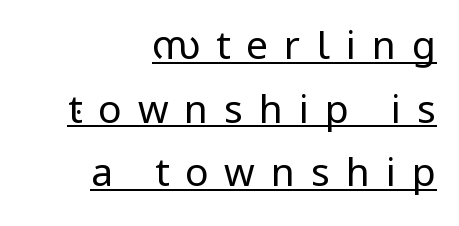
Q: Is the text bold? A: No.
Q: Is the text italic (slanted)? A: No, it is upright.
Q: Is the typeface a serif or a sans-serif typeface? A: Sans-serif.
Q: Is the text underlined? A: Yes.
Q: How is the paragraph aligned? A: Right-aligned.
Q: Is the spacing between letters normal or unusually wide? A: Unusually wide.
Q: Is the spacing between lines tight, normal or loose? A: Normal.
Q: Width (condensed, normal, or wide)? A: Condensed.
Q: Stroke contrast? A: Low.
Q: x-height? A: Large.
Q: Monospaced? A: No.
